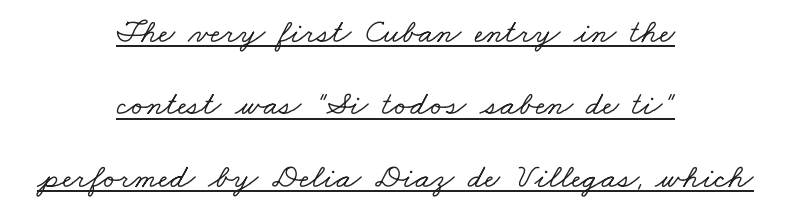
Q: Is the typeface a serif or a sans-serif typeface? A: Serif.
Q: Is the text underlined? A: Yes.
Q: How is the paragraph aligned? A: Centered.
Q: Is the spacing between letters normal or unusually wide? A: Normal.
Q: Is the spacing between lines tight, normal or loose? A: Loose.
Q: Width (condensed, normal, or wide)? A: Wide.
Q: Stroke contrast? A: Low.
Q: x-height? A: Small.
Q: Monospaced? A: No.
